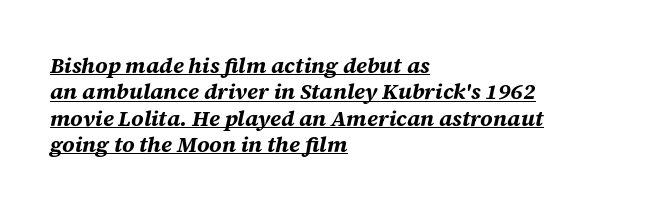
These words are printed bold, with thick strokes throughout. Has an underline been added? It has. Leftover space on each line is placed entirely after the last word. There is no visible air inserted between adjacent glyphs. An italicized treatment has been applied to the whole sample.
